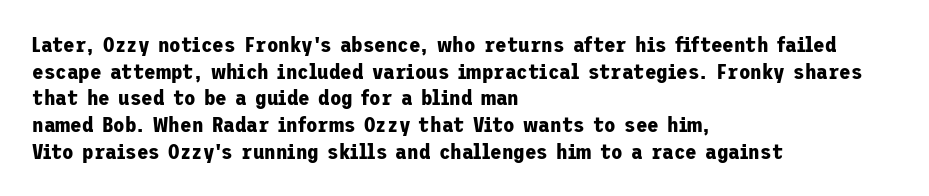
Q: Is the text bold? A: Yes.
Q: Is the text italic (slanted)? A: No, it is upright.
Q: Is the text underlined? A: No.
Q: How is the paragraph aligned? A: Left-aligned.
Q: Is the spacing between letters normal or unusually wide? A: Normal.
Q: Is the spacing between lines tight, normal or loose? A: Normal.
